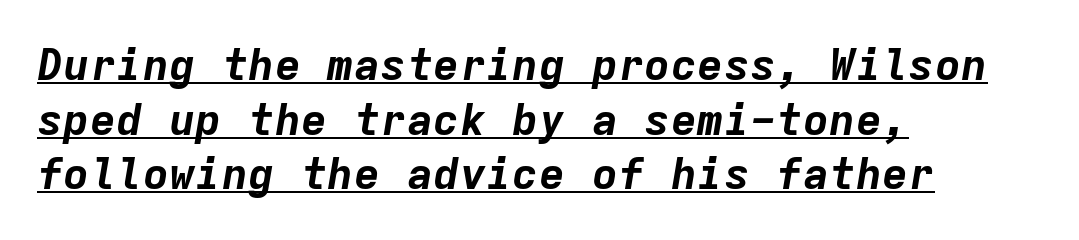
{"italic": "yes", "lean": "right", "slant_degrees": 9, "bold": "yes", "weight": "bold", "width": "normal", "stroke_contrast": "low", "x_height": "medium", "monospaced": "yes", "underline": "yes", "align": "left", "line_spacing_ratio": 1.24, "letter_spacing": "normal", "letter_spacing_em": 0.0, "glyph_px": 44}
